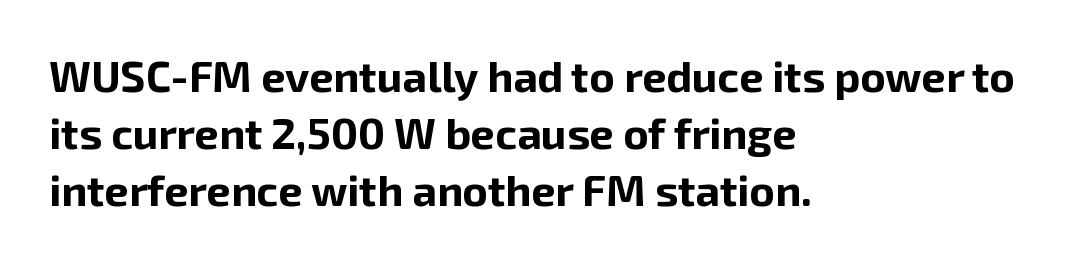
Q: Is the text bold? A: Yes.
Q: Is the text italic (slanted)? A: No, it is upright.
Q: Is the typeface a serif or a sans-serif typeface? A: Sans-serif.
Q: Is the text underlined? A: No.
Q: How is the paragraph aligned? A: Left-aligned.
Q: Is the spacing between letters normal or unusually wide? A: Normal.
Q: Is the spacing between lines tight, normal or loose? A: Normal.
Q: Width (condensed, normal, or wide)? A: Normal.
Q: Stroke contrast? A: Low.
Q: x-height? A: Medium.
Q: Monospaced? A: No.
